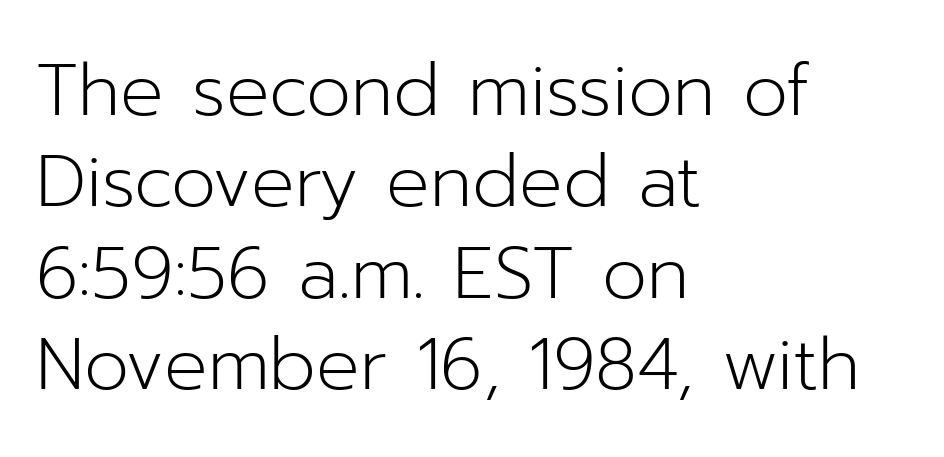
Observe the ordinary spacing: letters are neighbours, not strangers. Style check: upright. A bare baseline throughout the passage. Short and long lines alike share a common starting point at left.
